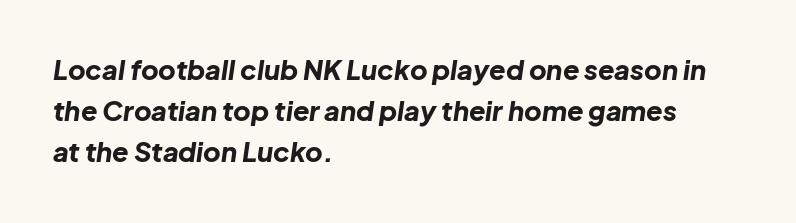
{"italic": "yes", "lean": "right", "slant_degrees": 8, "bold": "yes", "underline": "no", "align": "left", "line_spacing": "normal", "line_spacing_ratio": 1.52, "letter_spacing": "normal", "letter_spacing_em": 0.0, "glyph_px": 27}
